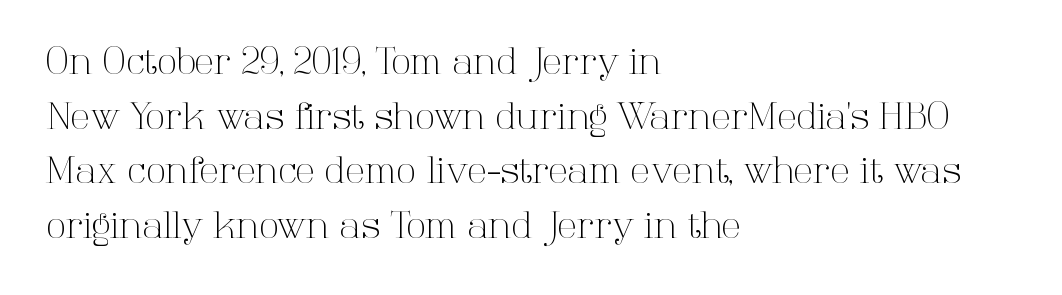
Q: Is the text bold? A: No.
Q: Is the text italic (slanted)? A: No, it is upright.
Q: Is the typeface a serif or a sans-serif typeface? A: Serif.
Q: Is the text underlined? A: No.
Q: How is the paragraph aligned? A: Left-aligned.
Q: Is the spacing between letters normal or unusually wide? A: Normal.
Q: Is the spacing between lines tight, normal or loose? A: Normal.
Q: Width (condensed, normal, or wide)? A: Normal.
Q: Stroke contrast? A: High.
Q: x-height? A: Medium.
Q: Monospaced? A: No.
